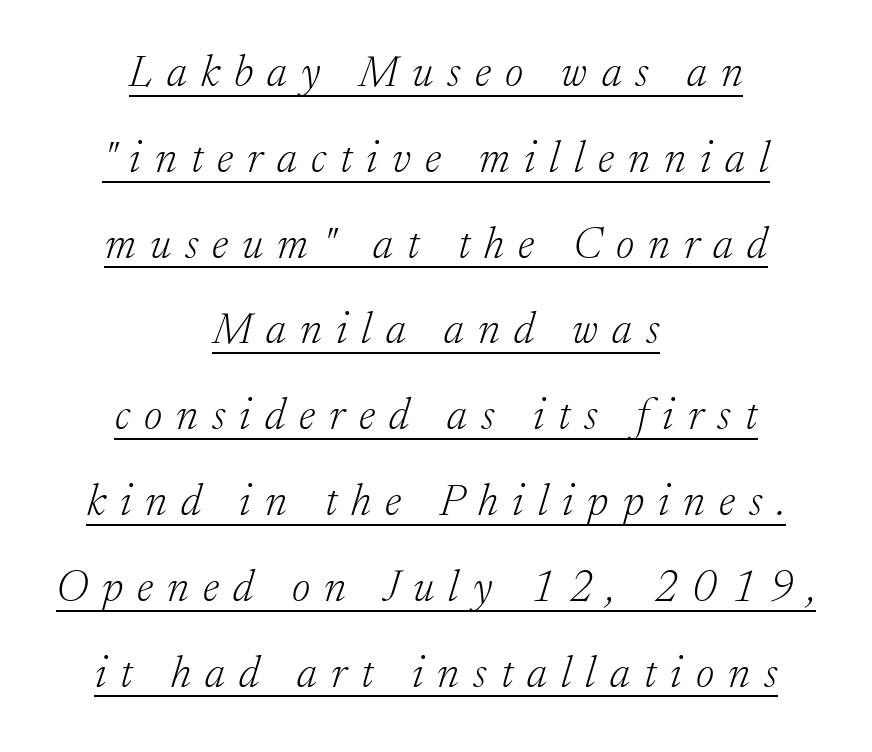
Centered paragraph, ragged on both sides. The leading is generous, giving the passage an open texture. The lettering tilts uniformly, giving the passage an italic look. Looks like regular typesetting: each glyph gets only the width it needs. The text was rendered using a seriffed face with decorative stroke endings. Caption: lettering with a line underneath.
